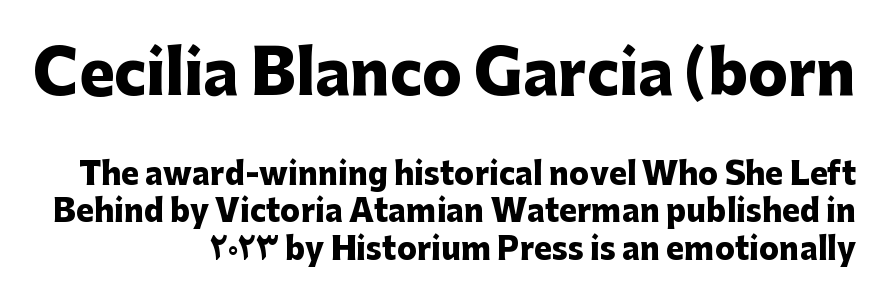
The image shows 59 px heavy sans-serif type, upright; set right-aligned, normal line spacing (1.26x), normal letter spacing, not underlined; the first (top) block is 1.97x larger; low stroke contrast and a medium x-height.
